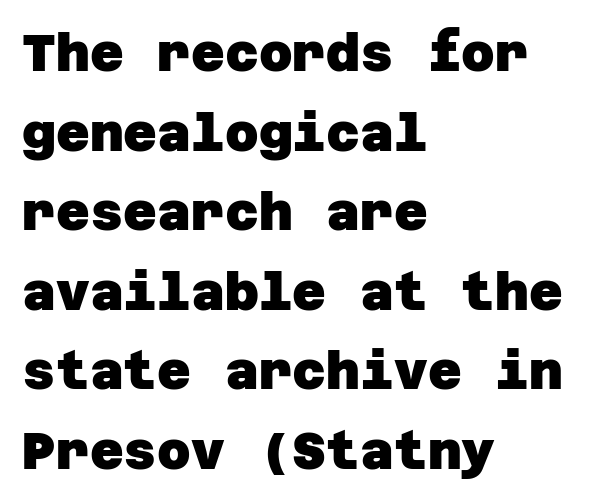
Notice how descenders clear the ascenders below comfortably — that's standard leading. The passage shown is typeset with a sans-serif family. As a designer I'd log this as weight 700, bold. The words here are not underlined. Between one letter and the next there's only the usual sliver of space.
